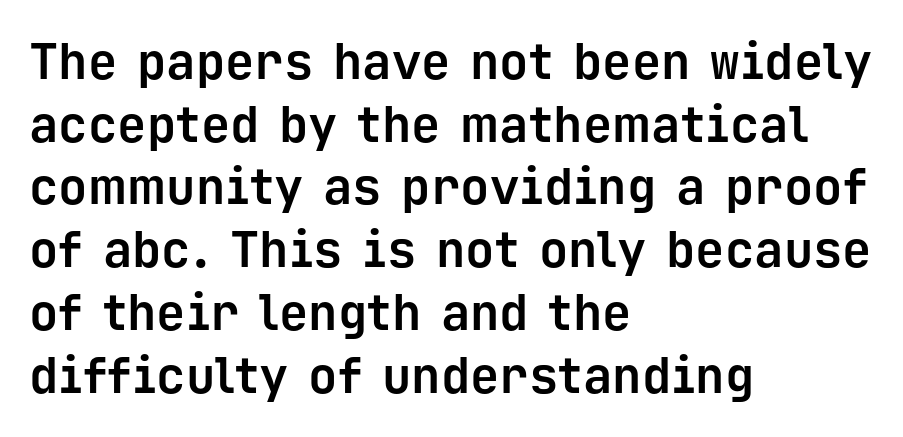
{"serif": "no", "italic": "no", "bold": "yes", "weight": "bold", "width": "normal", "stroke_contrast": "low", "x_height": "medium", "monospaced": "yes", "underline": "no", "align": "left", "line_spacing": "normal", "line_spacing_ratio": 1.28, "letter_spacing": "normal", "letter_spacing_em": 0.0, "glyph_px": 49}
